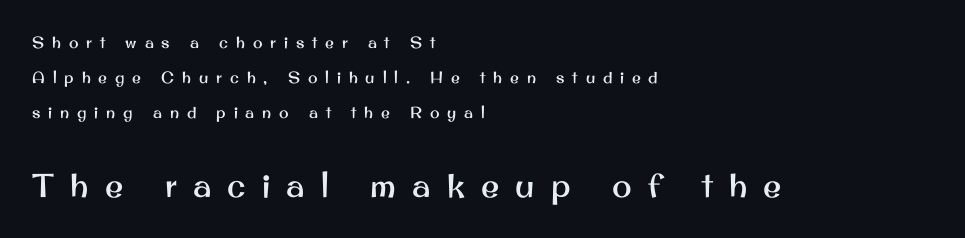
The image shows 33 px sans-serif type, upright; set left-aligned, loose line spacing (2.19x), unusually wide letter spacing (+0.49 em), not underlined; the second (bottom) block is 2.06x larger; medium stroke contrast and a small x-height.
